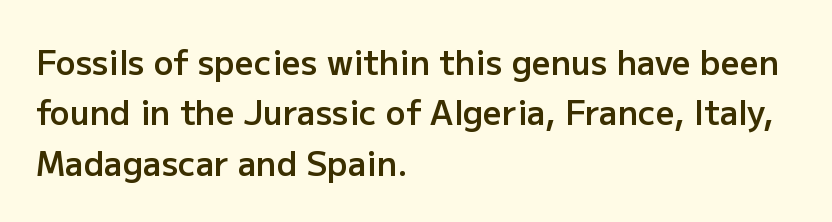
This is roman type, the default non-slanted kind. The lines sit at an ordinary, default distance from one another. A bit beefed up — I'd call it semibold rather than bold. Line starts are locked; line ends wander. What kind of face is this? One without serifs — a sans.
